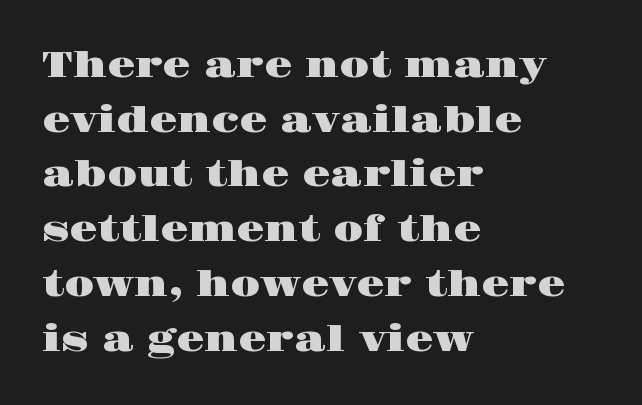
Q: Is the text italic (slanted)? A: No, it is upright.
Q: Is the typeface a serif or a sans-serif typeface? A: Serif.
Q: Is the text underlined? A: No.
Q: How is the paragraph aligned? A: Left-aligned.
Q: Is the spacing between letters normal or unusually wide? A: Normal.
Q: Is the spacing between lines tight, normal or loose? A: Normal.
Q: Width (condensed, normal, or wide)? A: Wide.
Q: Stroke contrast? A: High.
Q: x-height? A: Large.
Q: Monospaced? A: No.
